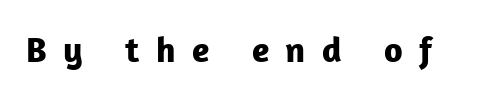
The image shows 36 px bold sans-serif type, upright; set unusually wide letter spacing (+0.46 em), not underlined; low stroke contrast and a medium x-height.
